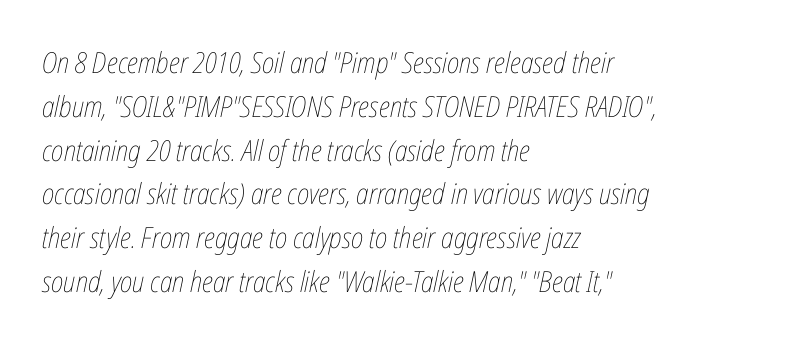
{"italic": "yes", "lean": "right", "slant_degrees": 12, "bold": "no", "weight": "thin", "width": "condensed", "stroke_contrast": "low", "x_height": "medium", "monospaced": "no", "underline": "no", "align": "left", "line_spacing": "normal", "line_spacing_ratio": 1.51, "letter_spacing": "normal", "letter_spacing_em": 0.0, "glyph_px": 29}
